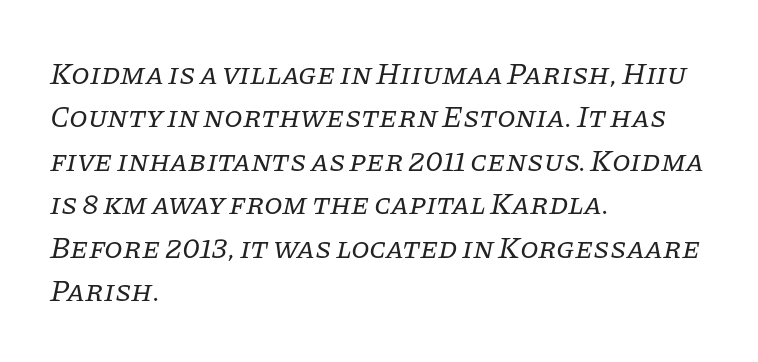
{"serif": "yes", "italic": "yes", "lean": "right", "slant_degrees": 11, "bold": "no", "weight": "regular", "width": "normal", "stroke_contrast": "low", "x_height": "large", "monospaced": "no", "underline": "no", "align": "left", "line_spacing": "normal", "line_spacing_ratio": 1.45, "letter_spacing": "normal", "letter_spacing_em": 0.0, "glyph_px": 30}
